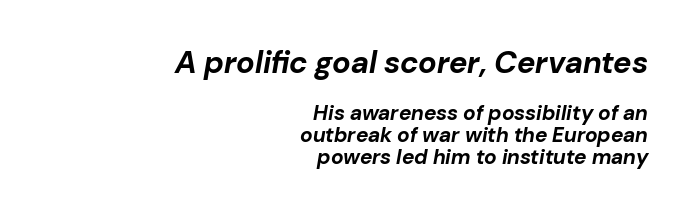
The image shows 31 px bold type, italic (leaning right); set right-aligned, tight line spacing (1.05x), normal letter spacing, not underlined; the first (top) block is 1.48x larger; low stroke contrast and a medium x-height.
